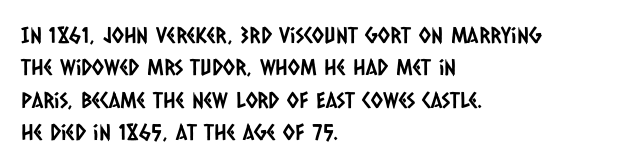
Q: Is the text underlined? A: No.
Q: How is the paragraph aligned? A: Left-aligned.
Q: Is the spacing between letters normal or unusually wide? A: Normal.
Q: Is the spacing between lines tight, normal or loose? A: Normal.
